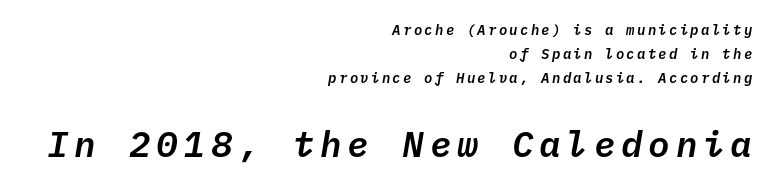
The image shows 36 px text type, italic (leaning right), monospaced; set right-aligned, normal line spacing (1.7x), not underlined; the second (bottom) block is 2.57x larger; low stroke contrast and a medium x-height.
